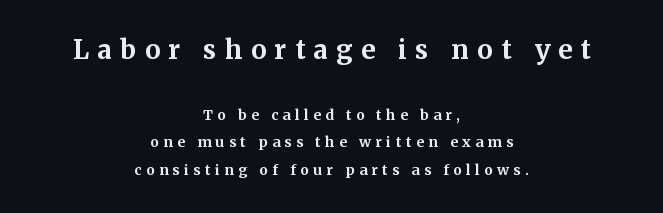
{"italic": "no", "bold": "yes", "underline": "no", "align": "center", "line_spacing": "loose", "line_spacing_ratio": 1.99, "letter_spacing": "wide", "letter_spacing_em": 0.32, "larger_block": "first", "size_ratio": 1.86, "glyph_px": 26}
